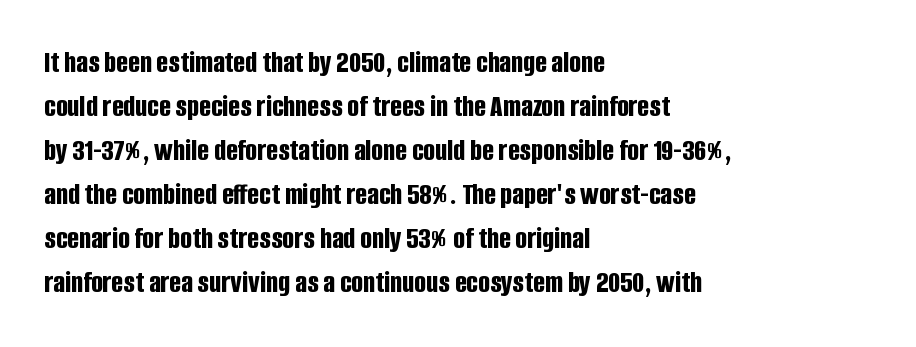
Q: Is the text bold? A: Yes.
Q: Is the text italic (slanted)? A: No, it is upright.
Q: Is the typeface a serif or a sans-serif typeface? A: Sans-serif.
Q: Is the text underlined? A: No.
Q: How is the paragraph aligned? A: Left-aligned.
Q: Is the spacing between letters normal or unusually wide? A: Normal.
Q: Is the spacing between lines tight, normal or loose? A: Normal.
Q: Width (condensed, normal, or wide)? A: Condensed.
Q: Stroke contrast? A: Low.
Q: x-height? A: Large.
Q: Monospaced? A: No.
